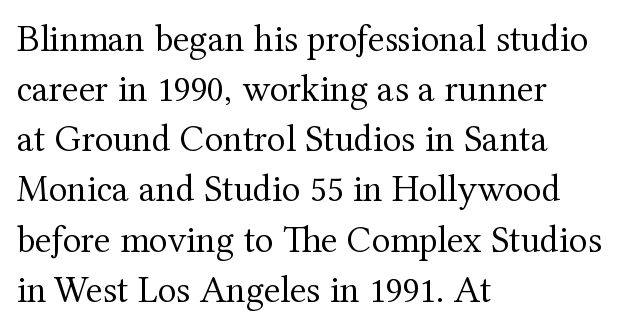
Q: Is the text bold? A: No.
Q: Is the text italic (slanted)? A: No, it is upright.
Q: Is the typeface a serif or a sans-serif typeface? A: Serif.
Q: Is the text underlined? A: No.
Q: How is the paragraph aligned? A: Left-aligned.
Q: Is the spacing between letters normal or unusually wide? A: Normal.
Q: Is the spacing between lines tight, normal or loose? A: Normal.
Q: Width (condensed, normal, or wide)? A: Normal.
Q: Stroke contrast? A: Medium.
Q: x-height? A: Medium.
Q: Monospaced? A: No.
